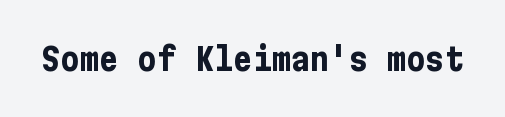
{"serif": "no", "italic": "no", "bold": "yes", "weight": "bold", "width": "condensed", "stroke_contrast": "low", "x_height": "medium", "underline": "no", "letter_spacing": "normal", "letter_spacing_em": 0.0, "glyph_px": 32}
